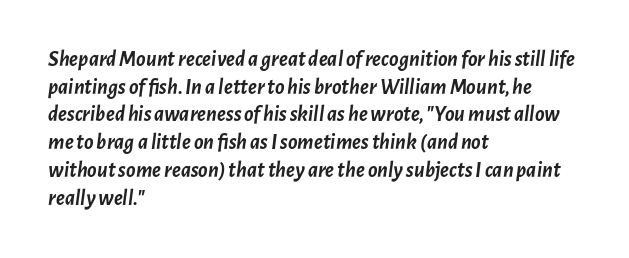
Q: Is the text bold? A: Yes.
Q: Is the text italic (slanted)? A: Yes, it leans right by about 7 degrees.
Q: Is the text underlined? A: No.
Q: How is the paragraph aligned? A: Left-aligned.
Q: Is the spacing between letters normal or unusually wide? A: Normal.
Q: Is the spacing between lines tight, normal or loose? A: Normal.
